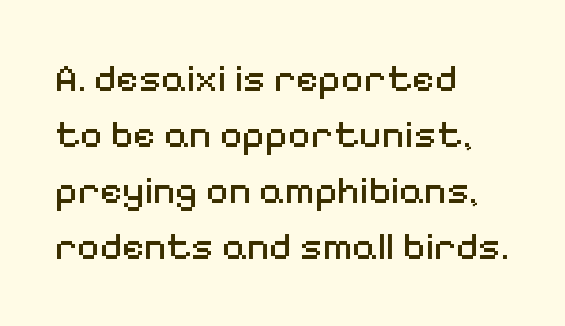
The lettering stays uniformly vertical, giving the passage a roman look. Nothing heavy about these letters — not bold at all. Line beginnings align vertically; line endings do not. A sans-serif font was chosen for this passage. The words here are not underlined.
